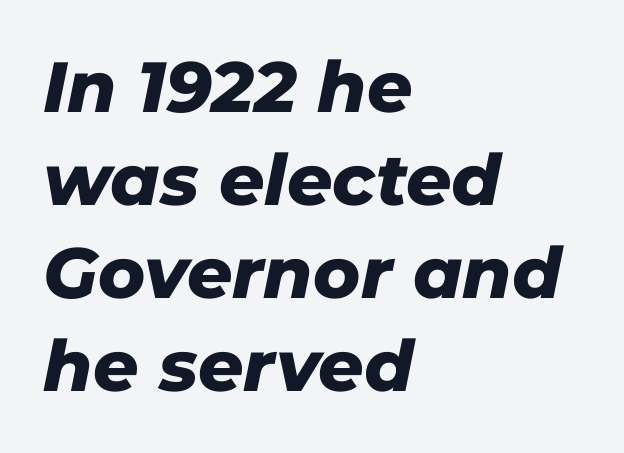
{"italic": "yes", "lean": "right", "slant_degrees": 11, "bold": "yes", "weight": "heavy", "width": "normal", "stroke_contrast": "low", "x_height": "medium", "monospaced": "no", "underline": "no", "align": "left", "line_spacing": "normal", "line_spacing_ratio": 1.31, "letter_spacing": "normal", "letter_spacing_em": 0.0, "glyph_px": 71}
